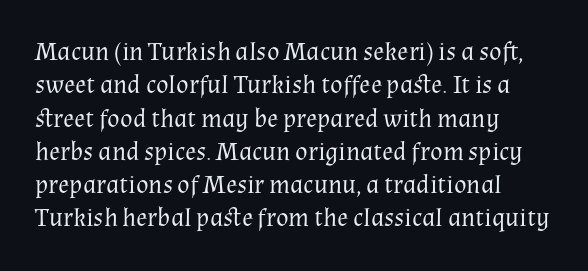
The image shows 26 px text type, upright; set left-aligned, normal line spacing (1.28x), normal letter spacing, not underlined.
